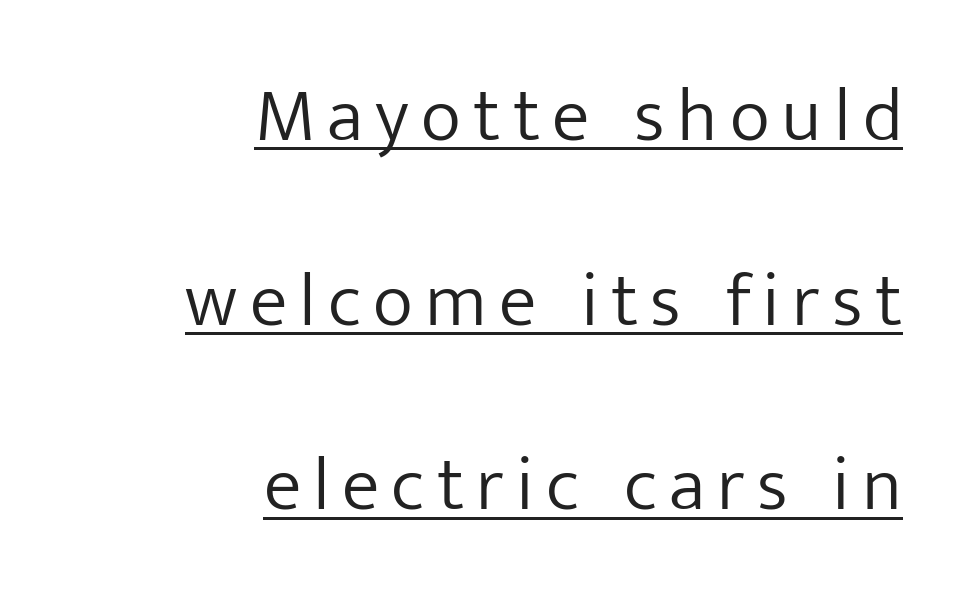
Q: Is the text bold? A: No.
Q: Is the text italic (slanted)? A: No, it is upright.
Q: Is the typeface a serif or a sans-serif typeface? A: Sans-serif.
Q: Is the text underlined? A: Yes.
Q: How is the paragraph aligned? A: Right-aligned.
Q: Is the spacing between lines tight, normal or loose? A: Loose.
Q: Width (condensed, normal, or wide)? A: Normal.
Q: Stroke contrast? A: Low.
Q: x-height? A: Medium.
Q: Monospaced? A: No.
